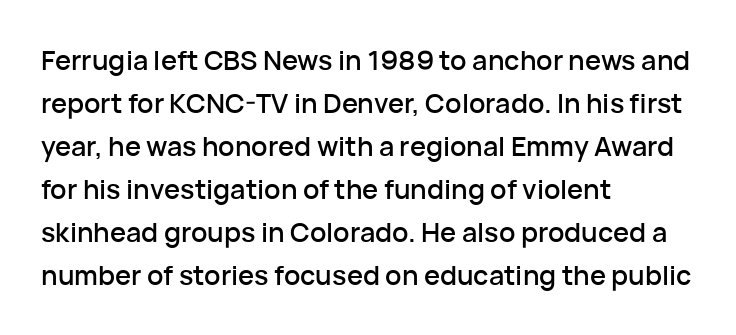
{"italic": "no", "underline": "no", "align": "left", "line_spacing": "normal", "line_spacing_ratio": 1.59, "letter_spacing": "normal", "letter_spacing_em": 0.0, "glyph_px": 27}
